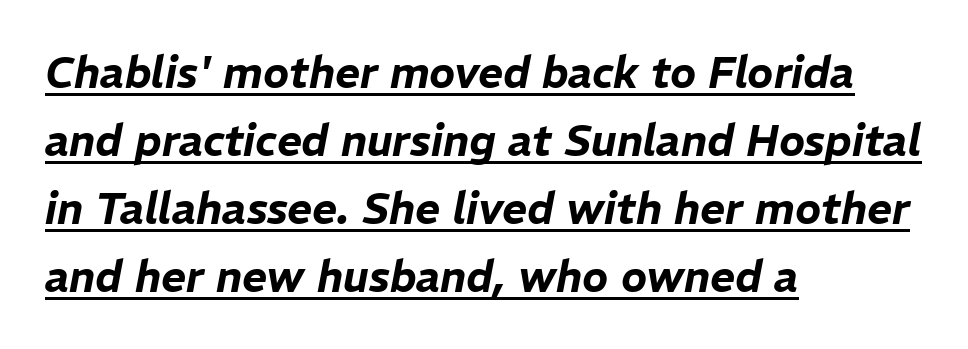
The image shows 43 px text type, italic (leaning right); set left-aligned, normal line spacing (1.58x), normal letter spacing, underlined; low stroke contrast and a medium x-height.
